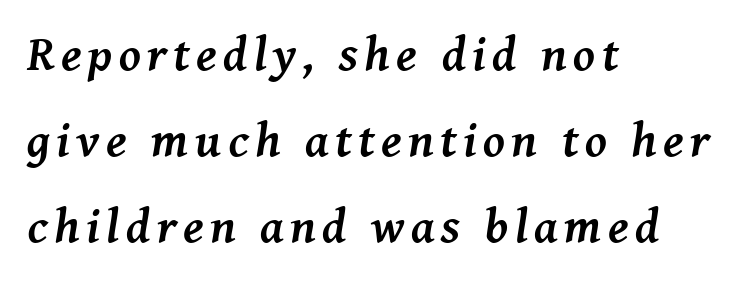
The image shows 49 px semibold serif type, italic (leaning right); set left-aligned, line spacing 1.76x, not underlined; medium stroke contrast and a medium x-height.
